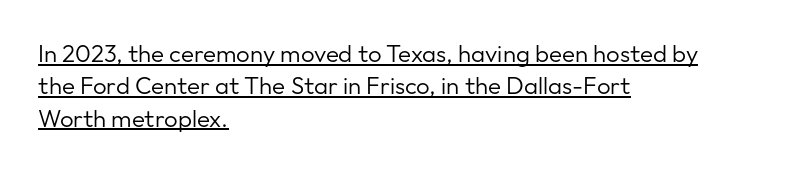
{"italic": "no", "bold": "no", "underline": "yes", "align": "left", "line_spacing": "normal", "line_spacing_ratio": 1.35, "letter_spacing": "normal", "letter_spacing_em": 0.0, "glyph_px": 24}
